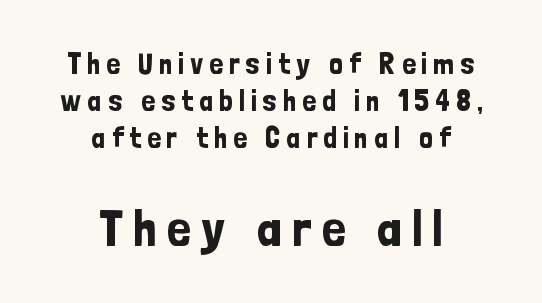
The glyphs in this specimen are sans serif. Which of the two is more prominent by size? The second, at the bottom. Does the lettering tilt? It doesn't — this is upright. Horizontal alignment here is central, giving a formal, balanced look. Descender tails drop into unmarked territory. The letters advance in unequal steps, a hallmark of proportional type.
